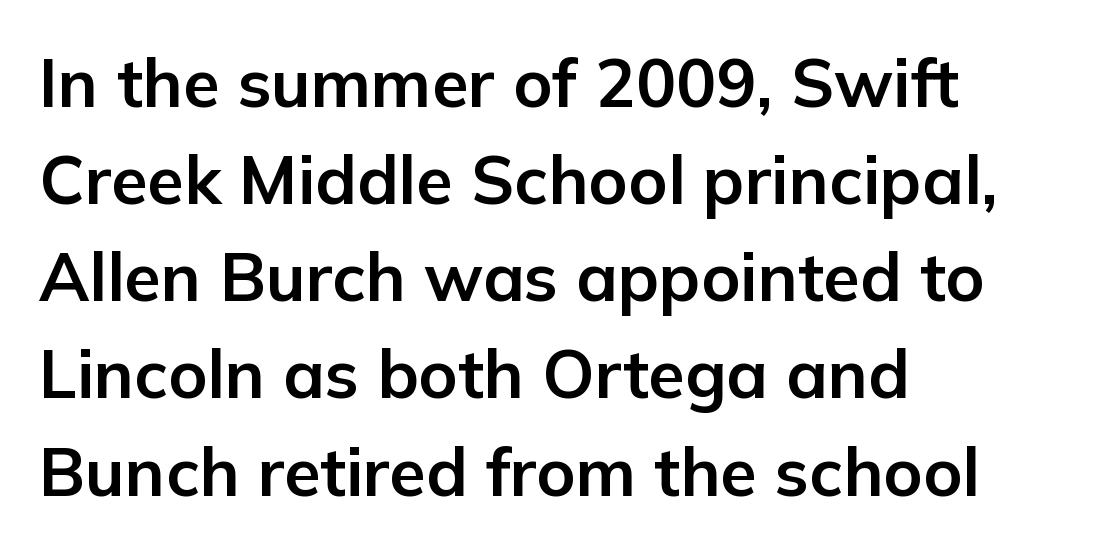
Q: Is the text bold? A: Yes.
Q: Is the text italic (slanted)? A: No, it is upright.
Q: Is the typeface a serif or a sans-serif typeface? A: Sans-serif.
Q: Is the text underlined? A: No.
Q: How is the paragraph aligned? A: Left-aligned.
Q: Is the spacing between letters normal or unusually wide? A: Normal.
Q: Is the spacing between lines tight, normal or loose? A: Normal.
Q: Width (condensed, normal, or wide)? A: Normal.
Q: Stroke contrast? A: Low.
Q: x-height? A: Medium.
Q: Monospaced? A: No.
